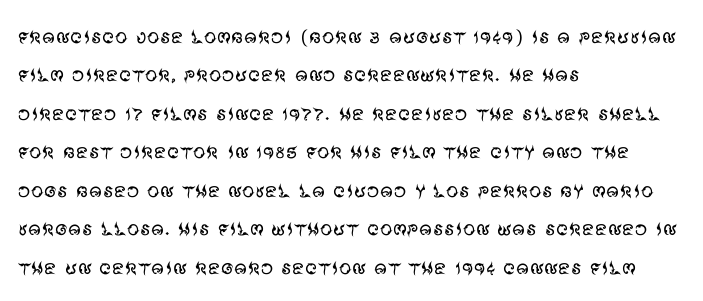
This sample uses an upright cut, with every glyph sitting square on the baseline. The string is rendered with underlining switched off. Tracking value appears to be zero — textbook default spacing. The lines in this sample share a left origin and differ only in where they stop. Vertical spacing — default.
